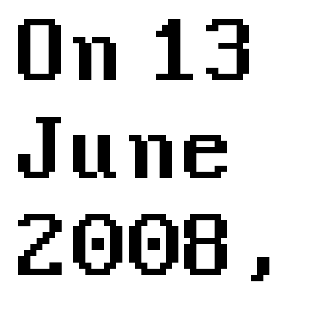
Q: Is the text italic (slanted)? A: No, it is upright.
Q: Is the typeface a serif or a sans-serif typeface? A: Sans-serif.
Q: Is the text underlined? A: No.
Q: How is the paragraph aligned? A: Left-aligned.
Q: Is the spacing between letters normal or unusually wide? A: Normal.
Q: Width (condensed, normal, or wide)? A: Normal.
Q: Stroke contrast? A: Medium.
Q: x-height? A: Medium.
